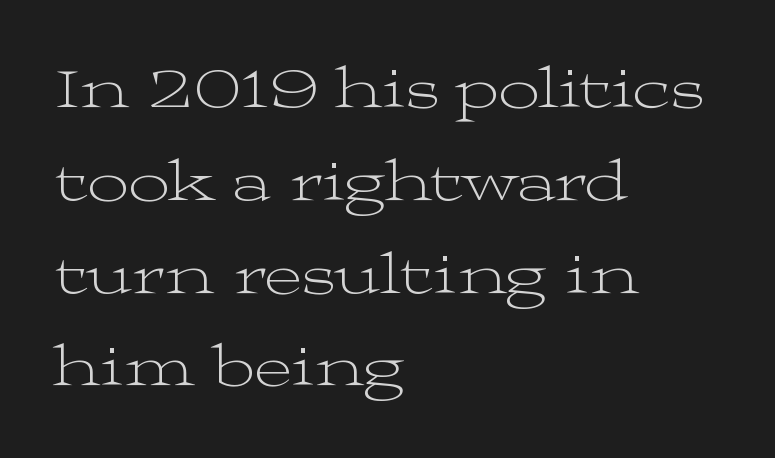
Q: Is the text bold? A: No.
Q: Is the text italic (slanted)? A: No, it is upright.
Q: Is the typeface a serif or a sans-serif typeface? A: Serif.
Q: Is the text underlined? A: No.
Q: How is the paragraph aligned? A: Left-aligned.
Q: Is the spacing between letters normal or unusually wide? A: Normal.
Q: Is the spacing between lines tight, normal or loose? A: Normal.
Q: Width (condensed, normal, or wide)? A: Wide.
Q: Stroke contrast? A: Medium.
Q: x-height? A: Medium.
Q: Monospaced? A: No.
